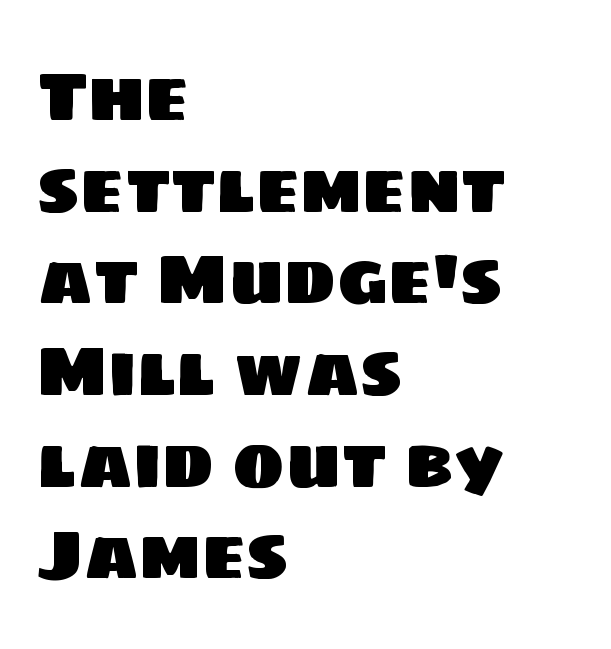
Vertically, the passage feels balanced, rows spaced as you'd expect. Characters follow at the spacing the type designer built in. The designer went with a sans here, leaving each stem footless. This sample has the flowing, uneven cadence of proportional lettering. These lines stack with their left ends in a neat column.
